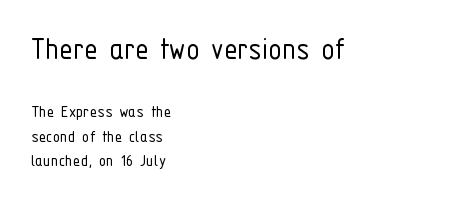
The font's upright variant was chosen for this text. Does the leading feel generous? No, just average. Observe the ordinary spacing: letters are neighbours, not strangers. Font category for this specimen: sans-serif. The font is comparable to plain body text, perhaps lighter.
